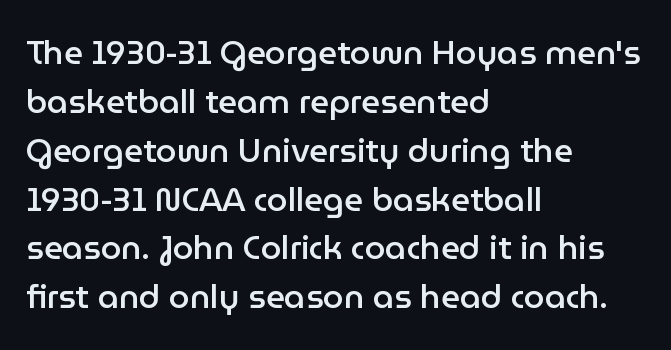
Q: Is the text bold? A: Semi-bold.
Q: Is the text italic (slanted)? A: No, it is upright.
Q: Is the typeface a serif or a sans-serif typeface? A: Sans-serif.
Q: Is the text underlined? A: No.
Q: How is the paragraph aligned? A: Left-aligned.
Q: Is the spacing between letters normal or unusually wide? A: Normal.
Q: Is the spacing between lines tight, normal or loose? A: Normal.
Q: Width (condensed, normal, or wide)? A: Normal.
Q: Stroke contrast? A: Low.
Q: x-height? A: Medium.
Q: Monospaced? A: No.
